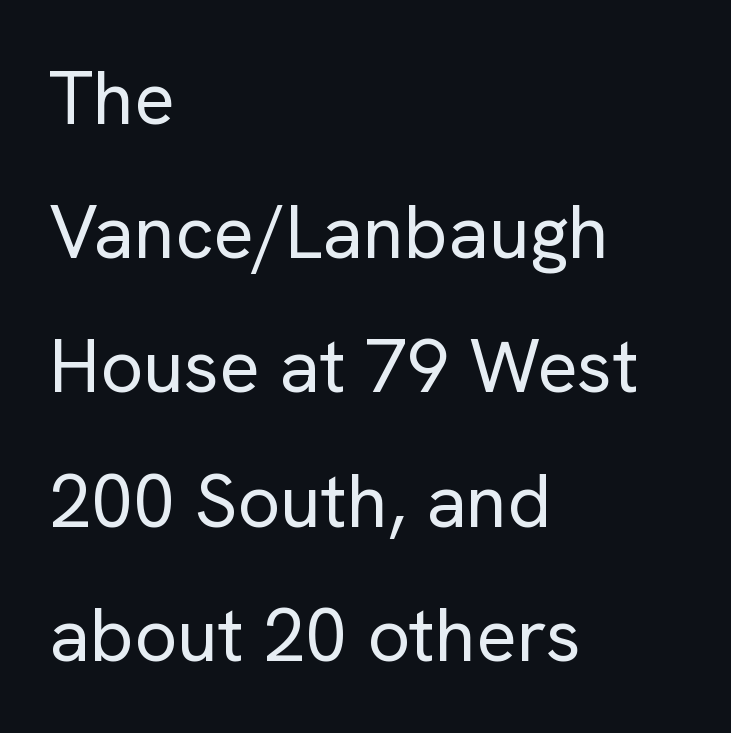
The image shows 75 px regular-weight sans-serif type, upright; set left-aligned, line spacing 1.79x, normal letter spacing, not underlined; low stroke contrast and a medium x-height.
